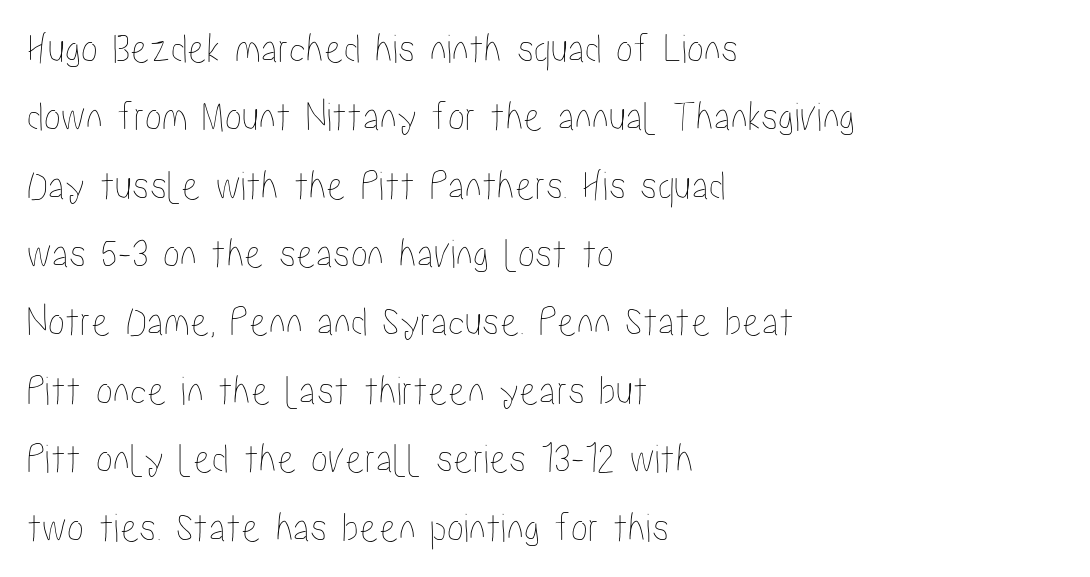
Q: Is the text italic (slanted)? A: No, it is upright.
Q: Is the text underlined? A: No.
Q: How is the paragraph aligned? A: Left-aligned.
Q: Is the spacing between letters normal or unusually wide? A: Normal.
Q: Is the spacing between lines tight, normal or loose? A: Normal.
Q: Width (condensed, normal, or wide)? A: Condensed.
Q: Stroke contrast? A: Low.
Q: x-height? A: Medium.
Q: Monospaced? A: No.
